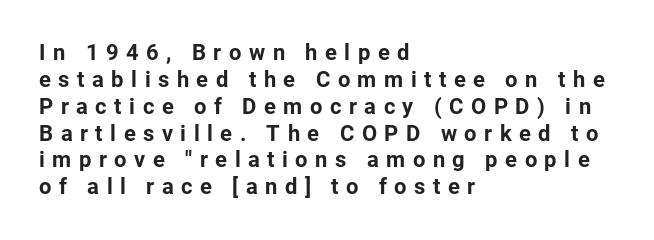
{"italic": "no", "bold": "yes", "underline": "no", "align": "left", "line_spacing_ratio": 1.22, "letter_spacing": "wide", "letter_spacing_em": 0.34, "glyph_px": 22}
